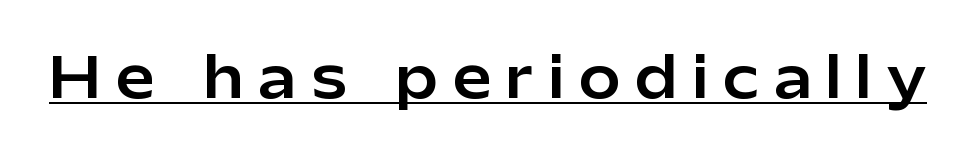
Q: Is the text italic (slanted)? A: No, it is upright.
Q: Is the typeface a serif or a sans-serif typeface? A: Sans-serif.
Q: Is the text underlined? A: Yes.
Q: Is the spacing between letters normal or unusually wide? A: Unusually wide.
Q: Width (condensed, normal, or wide)? A: Normal.
Q: Stroke contrast? A: Low.
Q: x-height? A: Medium.
Q: Monospaced? A: No.
